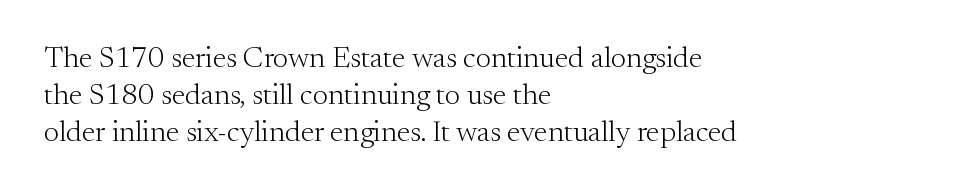
The image shows 30 px light serif type, upright; set left-aligned, line spacing 1.23x, normal letter spacing, not underlined; medium stroke contrast and a small x-height.
